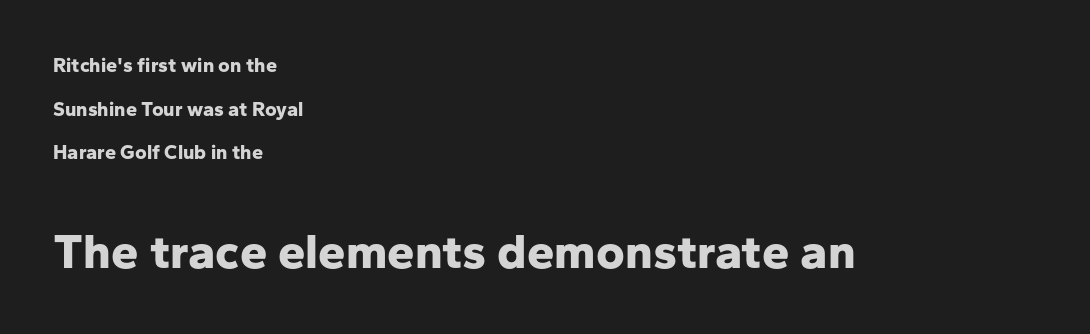
{"serif": "no", "italic": "no", "bold": "yes", "weight": "bold", "width": "normal", "stroke_contrast": "low", "x_height": "medium", "monospaced": "no", "underline": "no", "align": "left", "line_spacing": "loose", "line_spacing_ratio": 2.18, "letter_spacing": "normal", "letter_spacing_em": 0.0, "larger_block": "second", "size_ratio": 2.45, "glyph_px": 49}
